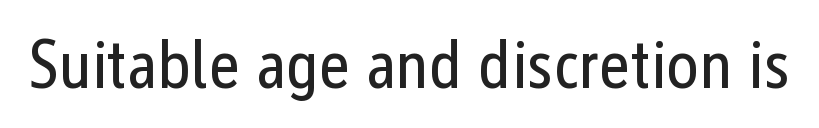
Is this a heavy cut? Hardly; it is regular or lighter. Nobody drew a line under any word here. Do the characters align in a grid? No, the font is proportional. It's the straight-up-and-down kind of type.
